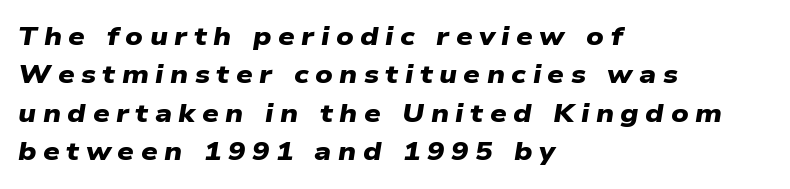
{"bold": "yes", "underline": "no", "align": "left", "line_spacing": "normal", "line_spacing_ratio": 1.48, "letter_spacing": "wide", "letter_spacing_em": 0.25, "glyph_px": 26}
